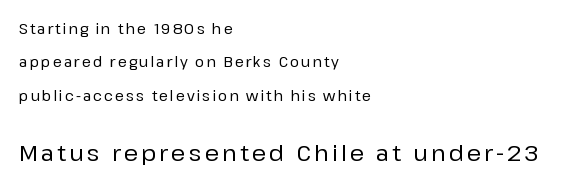
Each row of text sits above clean, open space. A great deal of white space separates one row of letters from the next. These two chunks differ in scale, with the bottom chunk taking the larger measure. Short and long lines alike share a common starting point at left. No italicization has been applied; the sample stays upright.
